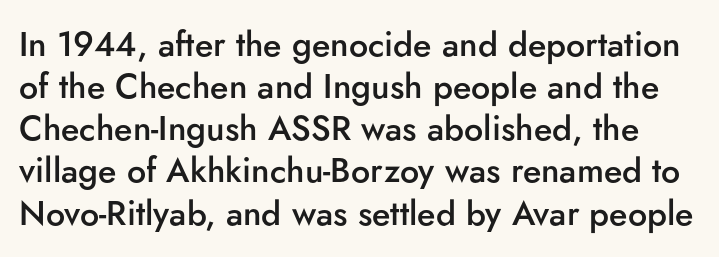
Q: Is the text bold? A: Semi-bold.
Q: Is the text italic (slanted)? A: No, it is upright.
Q: Is the typeface a serif or a sans-serif typeface? A: Sans-serif.
Q: Is the text underlined? A: No.
Q: Is the spacing between letters normal or unusually wide? A: Normal.
Q: Width (condensed, normal, or wide)? A: Normal.
Q: Stroke contrast? A: Low.
Q: x-height? A: Small.
Q: Monospaced? A: No.
